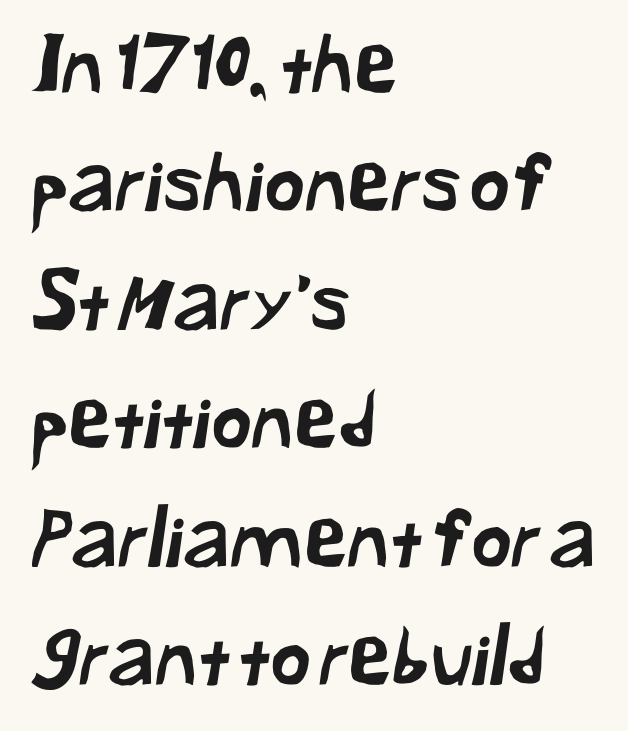
{"serif": "no", "width": "normal", "stroke_contrast": "low", "x_height": "medium", "monospaced": "no", "underline": "no", "align": "left", "line_spacing": "normal", "line_spacing_ratio": 1.5, "letter_spacing": "normal", "letter_spacing_em": 0.0, "glyph_px": 79}
